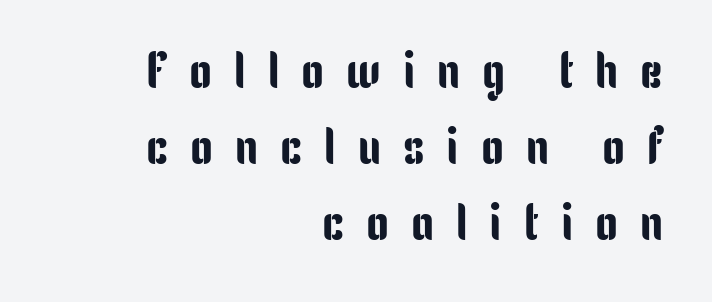
{"serif": "no", "italic": "no", "width": "condensed", "stroke_contrast": "low", "x_height": "medium", "monospaced": "no", "underline": "no", "align": "right", "line_spacing": "normal", "line_spacing_ratio": 1.49, "letter_spacing": "wide", "letter_spacing_em": 0.43, "glyph_px": 51}
